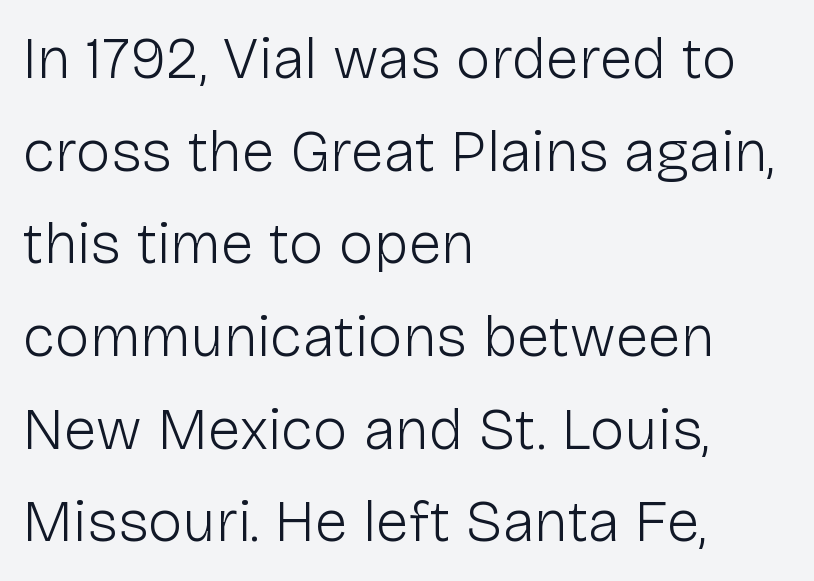
{"serif": "no", "italic": "no", "bold": "no", "weight": "light", "width": "normal", "stroke_contrast": "low", "x_height": "medium", "monospaced": "no", "underline": "no", "align": "left", "line_spacing": "normal", "line_spacing_ratio": 1.57, "letter_spacing": "normal", "letter_spacing_em": 0.0, "glyph_px": 59}
